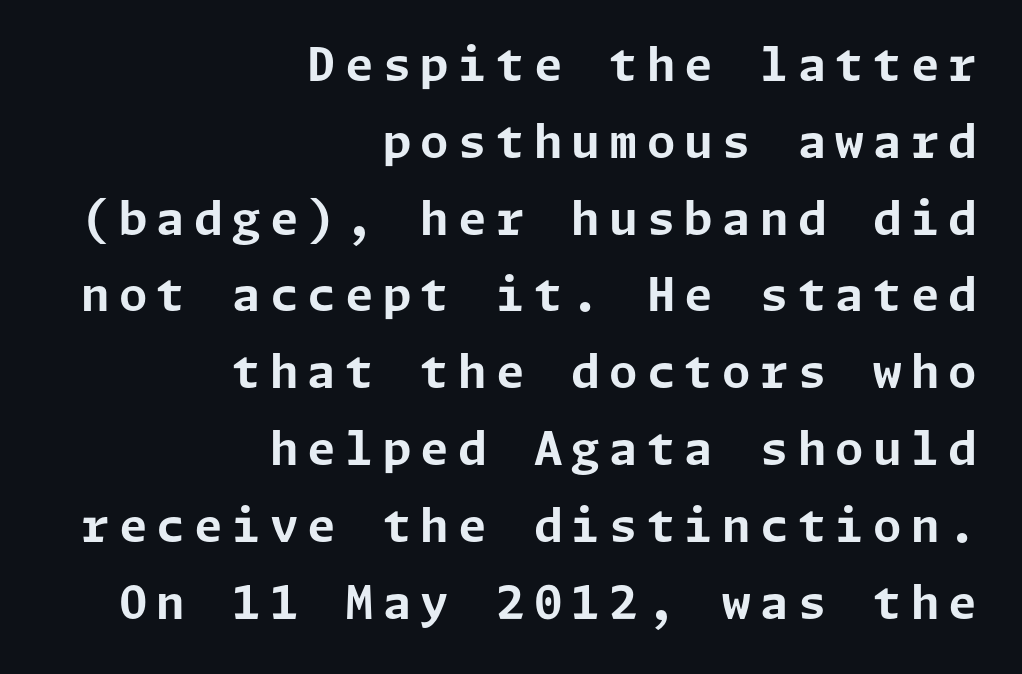
{"serif": "no", "italic": "no", "bold": "yes", "weight": "bold", "width": "normal", "stroke_contrast": "low", "x_height": "medium", "underline": "no", "align": "right", "line_spacing": "normal", "line_spacing_ratio": 1.67, "letter_spacing": "wide", "letter_spacing_em": 0.2, "glyph_px": 46}
